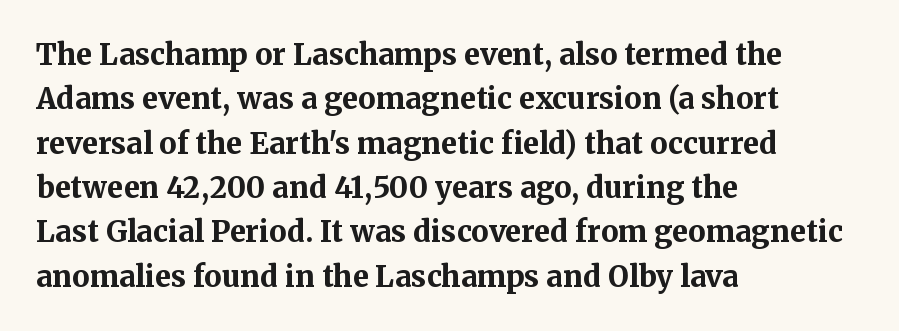
{"serif": "yes", "italic": "no", "bold": "yes", "weight": "bold", "width": "normal", "stroke_contrast": "medium", "x_height": "medium", "monospaced": "no", "underline": "no", "align": "left", "line_spacing": "normal", "line_spacing_ratio": 1.53, "letter_spacing": "normal", "letter_spacing_em": 0.0, "glyph_px": 29}
